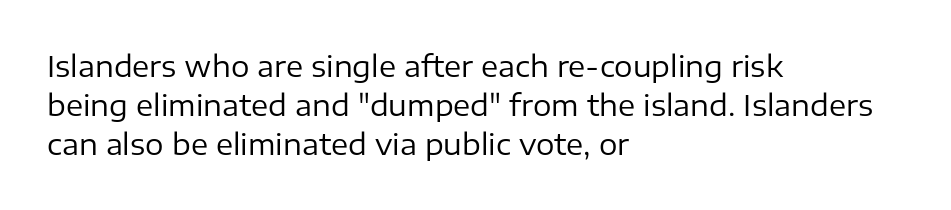
The image shows 29 px regular-weight sans-serif type, upright; set left-aligned, normal line spacing (1.35x), normal letter spacing, not underlined; low stroke contrast and a medium x-height.
